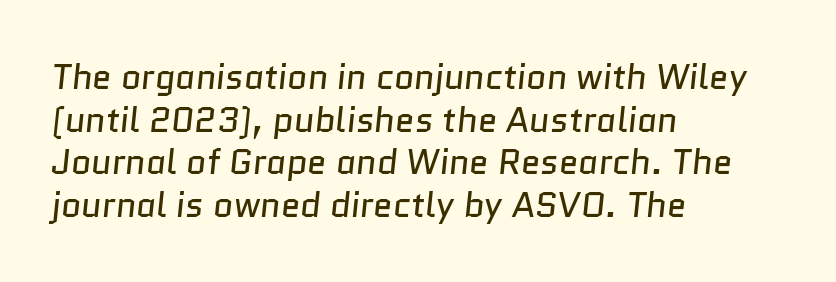
Q: Is the text bold? A: No.
Q: Is the typeface a serif or a sans-serif typeface? A: Sans-serif.
Q: Is the text underlined? A: No.
Q: How is the paragraph aligned? A: Left-aligned.
Q: Is the spacing between letters normal or unusually wide? A: Normal.
Q: Width (condensed, normal, or wide)? A: Normal.
Q: Stroke contrast? A: Low.
Q: x-height? A: Medium.
Q: Monospaced? A: No.
